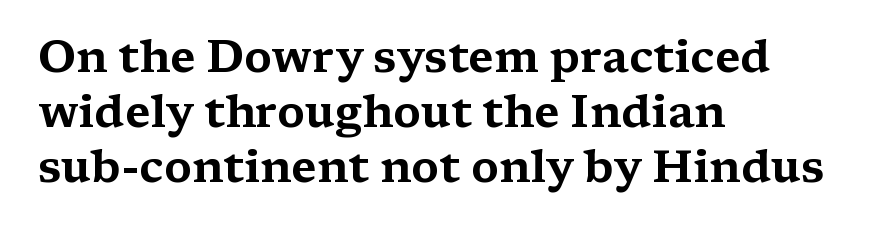
Q: Is the text italic (slanted)? A: No, it is upright.
Q: Is the typeface a serif or a sans-serif typeface? A: Serif.
Q: Is the text underlined? A: No.
Q: How is the paragraph aligned? A: Left-aligned.
Q: Is the spacing between letters normal or unusually wide? A: Normal.
Q: Width (condensed, normal, or wide)? A: Wide.
Q: Stroke contrast? A: Medium.
Q: x-height? A: Medium.
Q: Monospaced? A: No.
